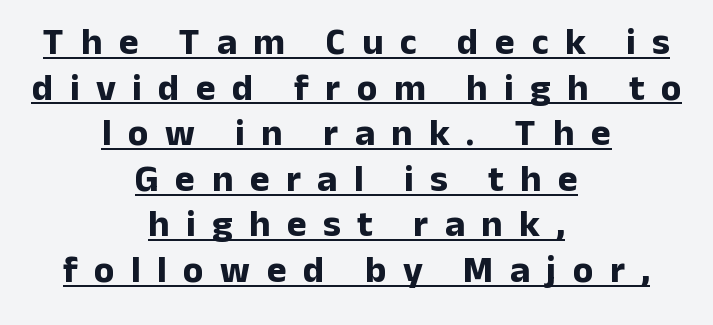
These lines are composed in type without serifs. A typesetter would call this heavily tracked-out type. Here the designer chose a conventional face with non-uniform glyph widths. The string is rendered with underlining switched on.
